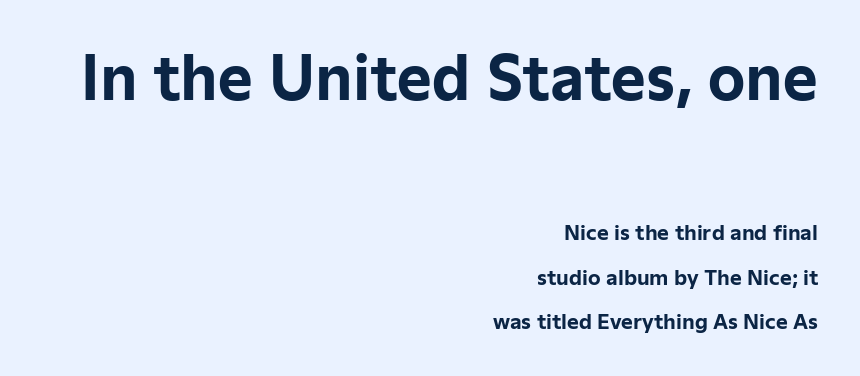
{"serif": "no", "italic": "no", "bold": "yes", "weight": "bold", "width": "normal", "stroke_contrast": "low", "x_height": "medium", "monospaced": "no", "underline": "no", "align": "right", "line_spacing": "loose", "line_spacing_ratio": 2.22, "letter_spacing": "normal", "letter_spacing_em": 0.0, "larger_block": "first", "size_ratio": 2.95, "glyph_px": 59}
